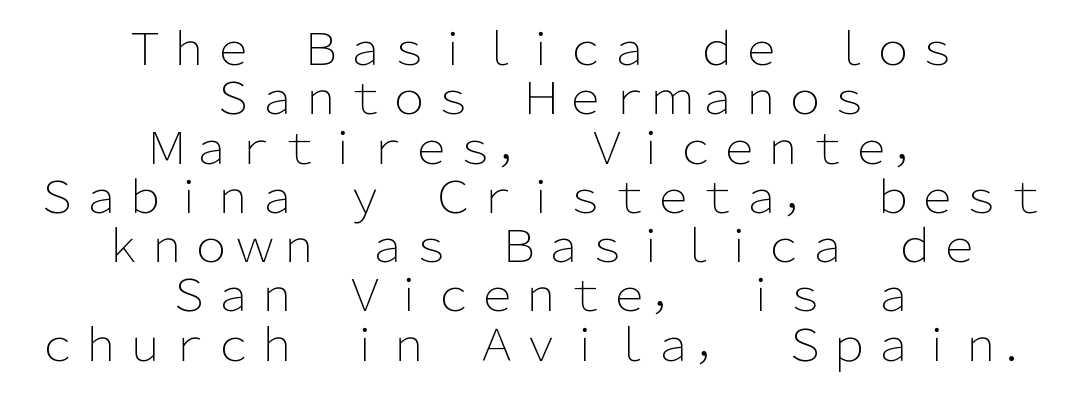
The image shows 44 px light sans-serif type, upright; set centered, tight line spacing (1.12x), normal letter spacing, not underlined; low stroke contrast and a medium x-height.
